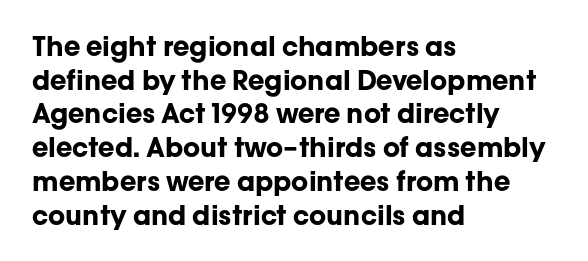
{"italic": "no", "bold": "yes", "underline": "no", "align": "left", "line_spacing": "normal", "line_spacing_ratio": 1.25, "letter_spacing": "normal", "letter_spacing_em": 0.0, "glyph_px": 27}
